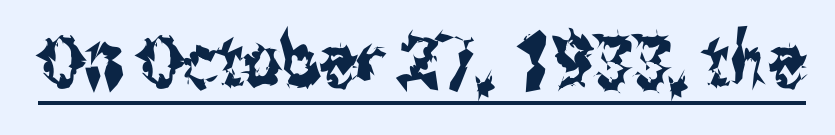
{"serif": "no", "italic": "no", "width": "condensed", "stroke_contrast": "medium", "x_height": "medium", "monospaced": "no", "underline": "yes", "letter_spacing": "normal", "letter_spacing_em": 0.0, "glyph_px": 74}
